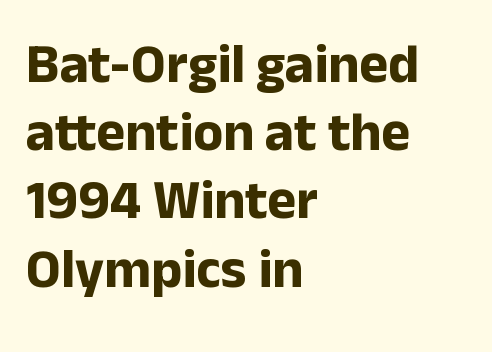
Q: Is the text bold? A: Yes.
Q: Is the text italic (slanted)? A: No, it is upright.
Q: Is the typeface a serif or a sans-serif typeface? A: Sans-serif.
Q: Is the text underlined? A: No.
Q: How is the paragraph aligned? A: Left-aligned.
Q: Is the spacing between letters normal or unusually wide? A: Normal.
Q: Width (condensed, normal, or wide)? A: Normal.
Q: Stroke contrast? A: Low.
Q: x-height? A: Medium.
Q: Monospaced? A: No.
